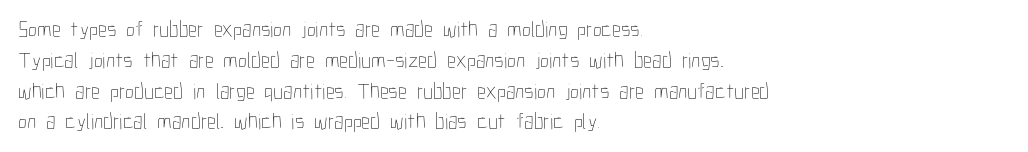
Q: Is the text bold? A: No.
Q: Is the text italic (slanted)? A: No, it is upright.
Q: Is the text underlined? A: No.
Q: How is the paragraph aligned? A: Left-aligned.
Q: Is the spacing between letters normal or unusually wide? A: Normal.
Q: Is the spacing between lines tight, normal or loose? A: Normal.
